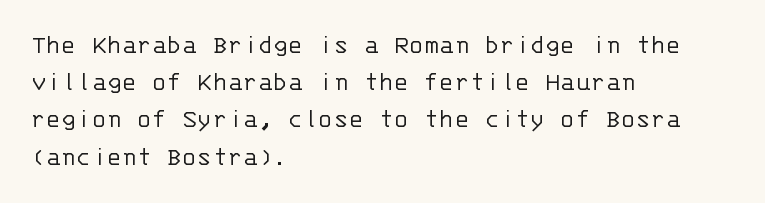
Q: Is the text bold? A: No.
Q: Is the text italic (slanted)? A: No, it is upright.
Q: Is the typeface a serif or a sans-serif typeface? A: Sans-serif.
Q: Is the text underlined? A: No.
Q: How is the paragraph aligned? A: Left-aligned.
Q: Is the spacing between letters normal or unusually wide? A: Normal.
Q: Is the spacing between lines tight, normal or loose? A: Normal.
Q: Width (condensed, normal, or wide)? A: Normal.
Q: Stroke contrast? A: Low.
Q: x-height? A: Large.
Q: Monospaced? A: Yes.
